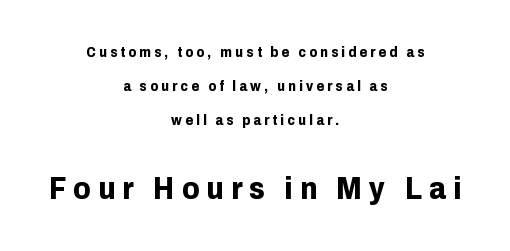
{"serif": "no", "italic": "no", "bold": "yes", "weight": "bold", "width": "normal", "stroke_contrast": "low", "x_height": "medium", "monospaced": "no", "underline": "no", "align": "center", "line_spacing": "loose", "line_spacing_ratio": 2.44, "letter_spacing": "wide", "letter_spacing_em": 0.23, "larger_block": "second", "size_ratio": 2.21, "glyph_px": 31}
